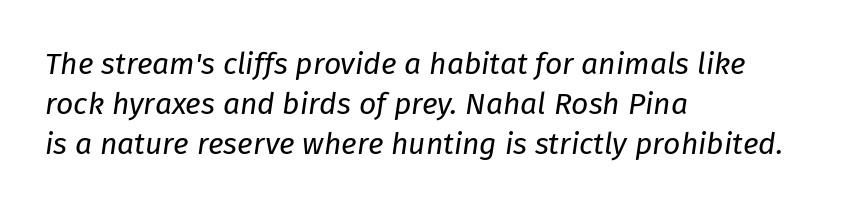
Q: Is the text bold? A: No.
Q: Is the text italic (slanted)? A: Yes, it leans right by about 8 degrees.
Q: Is the text underlined? A: No.
Q: How is the paragraph aligned? A: Left-aligned.
Q: Is the spacing between letters normal or unusually wide? A: Normal.
Q: Is the spacing between lines tight, normal or loose? A: Normal.
Q: Width (condensed, normal, or wide)? A: Normal.
Q: Stroke contrast? A: Low.
Q: x-height? A: Medium.
Q: Monospaced? A: No.
